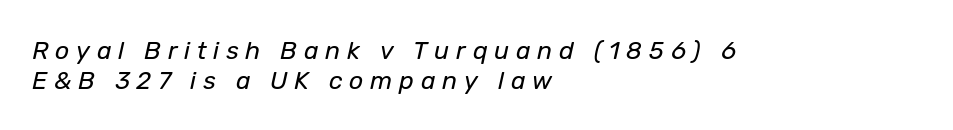
Q: Is the text bold? A: No.
Q: Is the text italic (slanted)? A: Yes, it leans right by about 12 degrees.
Q: Is the text underlined? A: No.
Q: How is the paragraph aligned? A: Left-aligned.
Q: Is the spacing between letters normal or unusually wide? A: Unusually wide.
